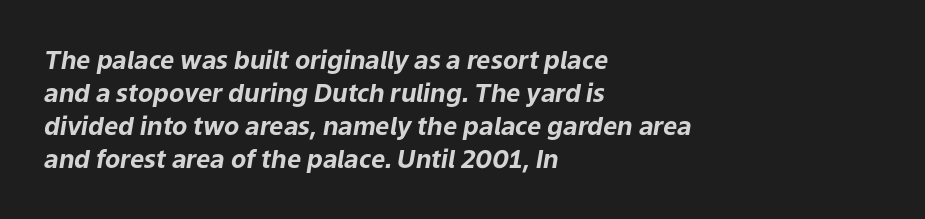
{"italic": "yes", "lean": "right", "slant_degrees": 9, "bold": "yes", "underline": "no", "align": "left", "line_spacing": "normal", "line_spacing_ratio": 1.32, "letter_spacing": "normal", "letter_spacing_em": 0.0, "glyph_px": 25}
